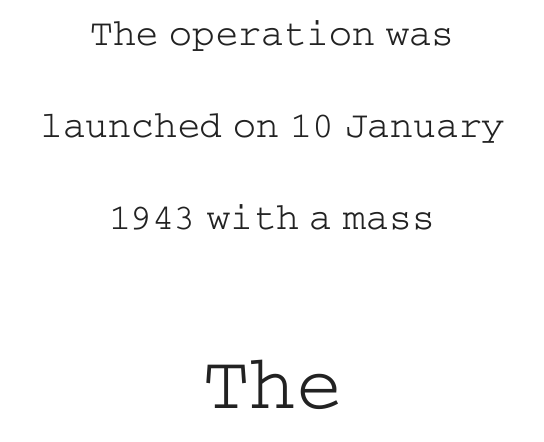
Counters stay open thanks to moderate or lighter strokes. Serifs: yes, visible at the terminals of the letterforms. A typesetter would call this zero additional tracking. Small over large — that's the arrangement of the two blocks here.
